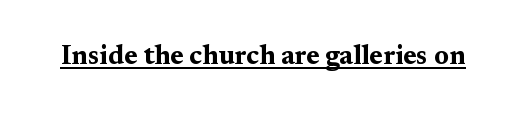
{"italic": "no", "bold": "yes", "underline": "yes", "letter_spacing": "normal", "letter_spacing_em": 0.0, "glyph_px": 27}
